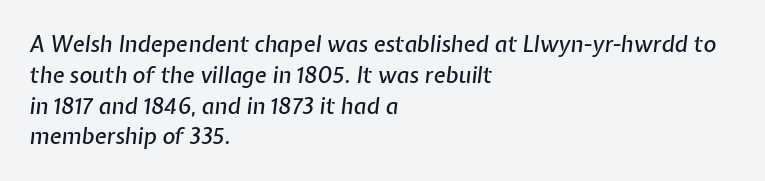
Would a proofreader flag this as italicized? Yes. Regarding leading, the lines here are spaced in the standard way. Plain, unruled lines of type. The type is set solid horizontally, with unmodified tracking. Horizontally, the lines are justified to the leading edge only.
